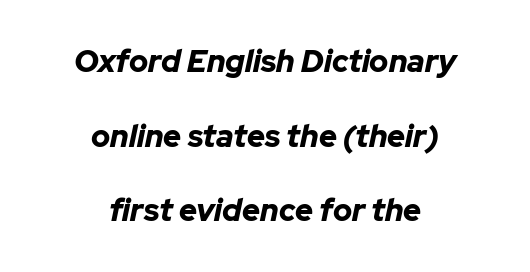
Q: Is the text bold? A: Yes.
Q: Is the text italic (slanted)? A: Yes, it leans right by about 12 degrees.
Q: Is the text underlined? A: No.
Q: How is the paragraph aligned? A: Centered.
Q: Is the spacing between letters normal or unusually wide? A: Normal.
Q: Is the spacing between lines tight, normal or loose? A: Loose.
Q: Width (condensed, normal, or wide)? A: Normal.
Q: Stroke contrast? A: Low.
Q: x-height? A: Medium.
Q: Monospaced? A: No.
